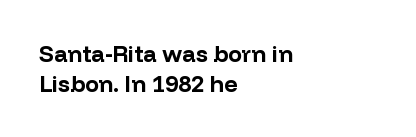
{"italic": "no", "bold": "yes", "underline": "no", "align": "left", "line_spacing": "normal", "line_spacing_ratio": 1.29, "letter_spacing": "normal", "letter_spacing_em": 0.0, "glyph_px": 23}
